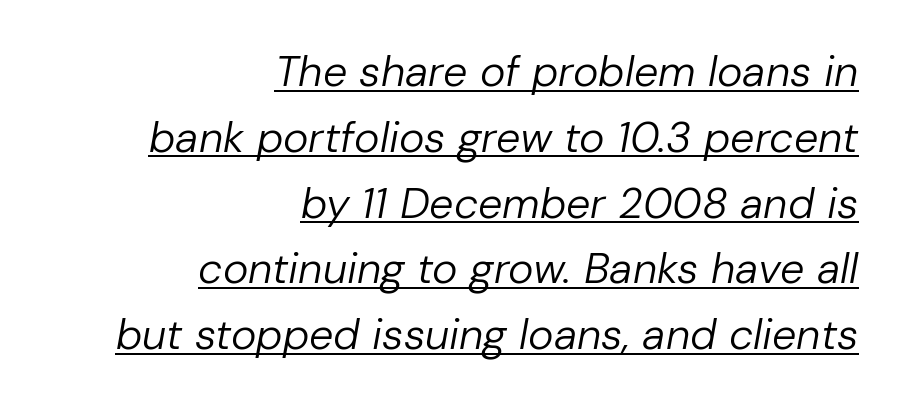
{"italic": "yes", "lean": "right", "slant_degrees": 10, "bold": "no", "weight": "regular", "width": "normal", "stroke_contrast": "low", "x_height": "medium", "monospaced": "no", "underline": "yes", "align": "right", "line_spacing": "normal", "line_spacing_ratio": 1.53, "letter_spacing": "normal", "letter_spacing_em": 0.0, "glyph_px": 43}
